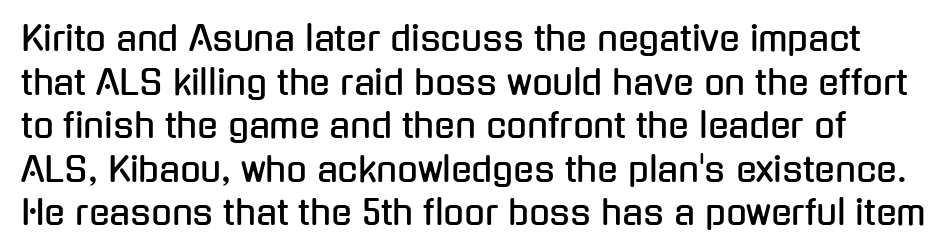
The image shows 34 px condensed sans-serif type, upright; set normal line spacing (1.28x), normal letter spacing, not underlined; low stroke contrast and a medium x-height.
